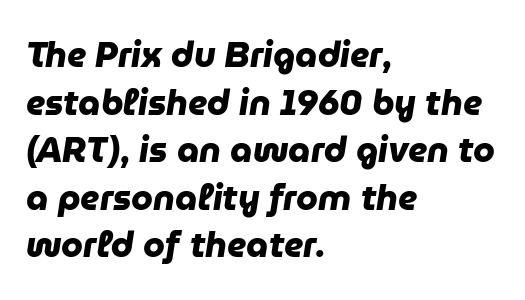
Horizontally, the lines are justified to the leading edge only. Varying glyph widths throughout — classic text-font behaviour. Font category for this specimen: sans-serif. Descenders are the only things crossing below the line. Horizontal bands of white between lines are of average thickness.
